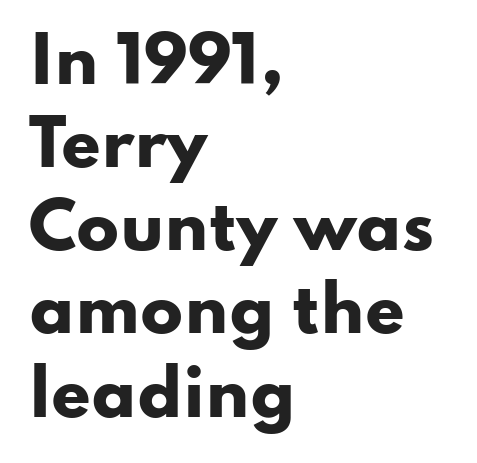
Q: Is the text bold? A: Yes.
Q: Is the text italic (slanted)? A: No, it is upright.
Q: Is the typeface a serif or a sans-serif typeface? A: Sans-serif.
Q: Is the text underlined? A: No.
Q: How is the paragraph aligned? A: Left-aligned.
Q: Is the spacing between letters normal or unusually wide? A: Normal.
Q: Is the spacing between lines tight, normal or loose? A: Normal.
Q: Width (condensed, normal, or wide)? A: Wide.
Q: Stroke contrast? A: Low.
Q: x-height? A: Small.
Q: Monospaced? A: No.
